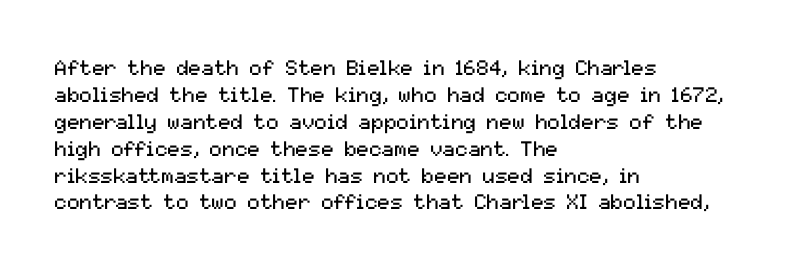
The image shows 21 px text type, upright; set left-aligned, normal line spacing (1.28x), normal letter spacing, not underlined.
